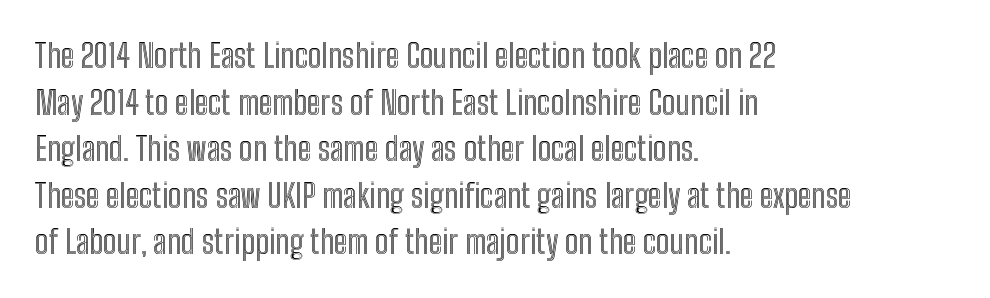
The image shows 33 px condensed type, upright; set left-aligned, normal line spacing (1.41x), normal letter spacing, not underlined; a medium x-height.
